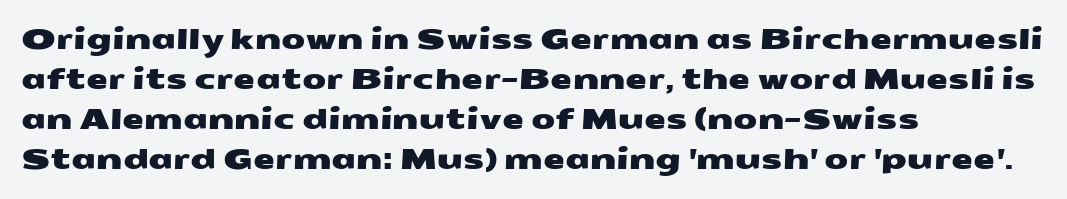
{"serif": "no", "width": "wide", "stroke_contrast": "medium", "x_height": "medium", "monospaced": "no", "underline": "no", "align": "left", "line_spacing": "normal", "line_spacing_ratio": 1.43, "letter_spacing": "normal", "letter_spacing_em": 0.0, "glyph_px": 28}
